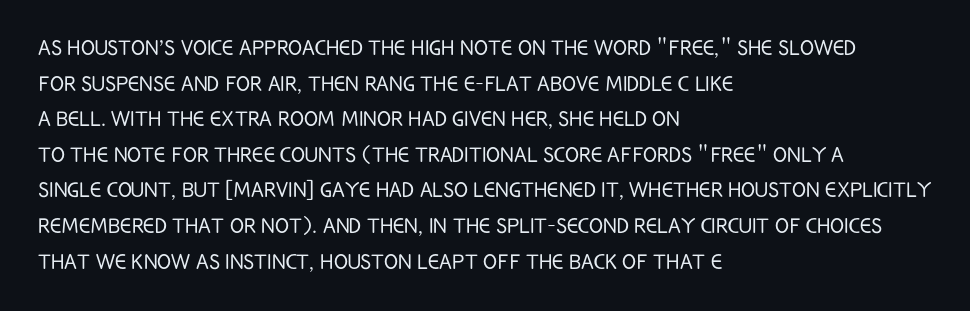
The image shows 26 px text type, upright; set left-aligned, normal line spacing (1.37x), normal letter spacing, not underlined.
